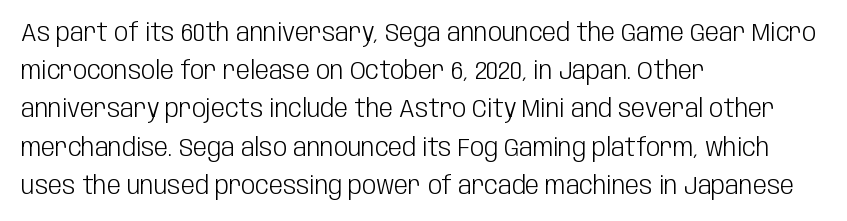
The glyphs are unaccompanied by any horizontal stroke below them. Posture: vertical. These lines keep a tight, regular rhythm from letter to letter. Interline gaps are of average width in this sample. The paragraph shown leans on its left margin.
